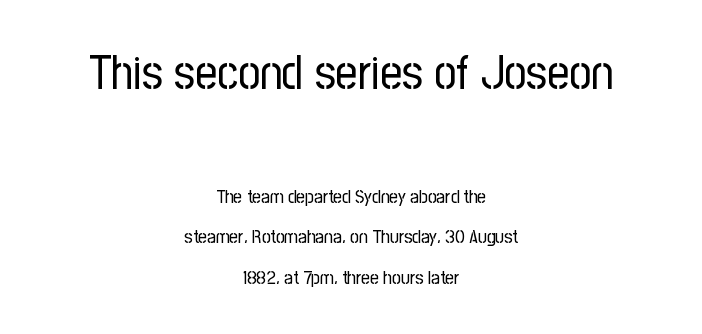
The image shows 48 px regular-weight, condensed sans-serif type, upright; set centered, loose line spacing (2.15x), normal letter spacing, not underlined; the first (top) block is 2.53x larger; low stroke contrast and a medium x-height.
